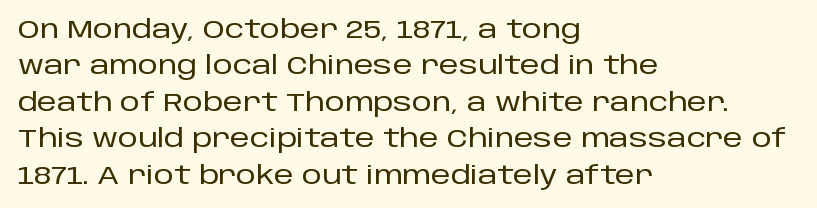
Q: Is the text italic (slanted)? A: No, it is upright.
Q: Is the text underlined? A: No.
Q: How is the paragraph aligned? A: Left-aligned.
Q: Is the spacing between letters normal or unusually wide? A: Normal.
Q: Is the spacing between lines tight, normal or loose? A: Normal.
